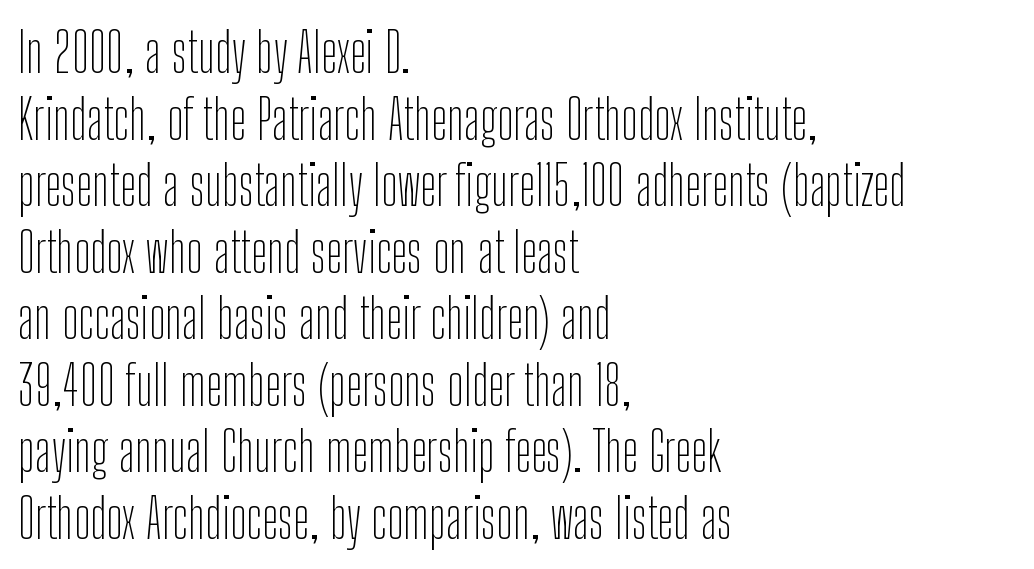
The space directly below the letters is spotless. The lines are quadded left. This sample uses an upright cut, with every glyph sitting square on the baseline. The letterforms sit at book weight or below.
